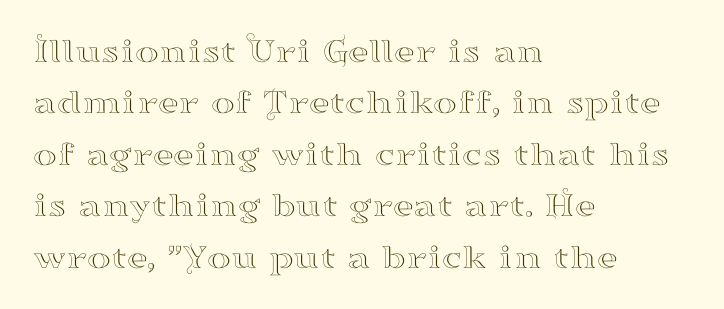
{"serif": "yes", "italic": "no", "width": "wide", "stroke_contrast": "high", "x_height": "small", "monospaced": "no", "underline": "no", "align": "left", "line_spacing": "normal", "line_spacing_ratio": 1.43, "letter_spacing": "normal", "letter_spacing_em": 0.0, "glyph_px": 36}
